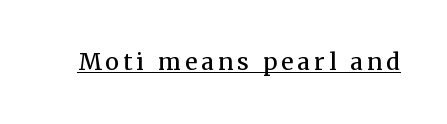
The image shows 23 px text type, upright; set underlined.
